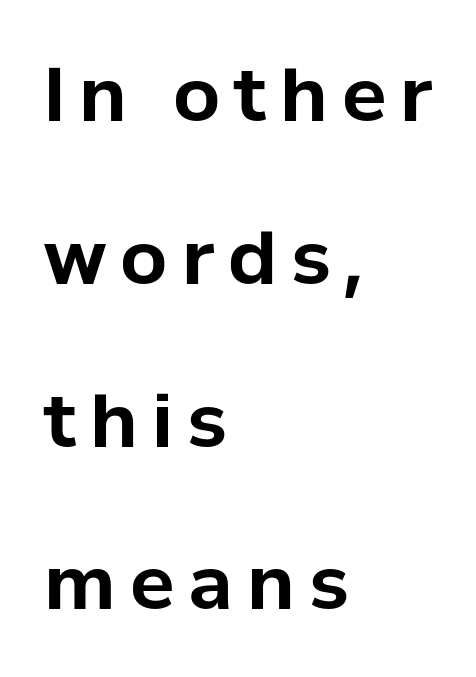
Q: Is the text bold? A: Yes.
Q: Is the text italic (slanted)? A: No, it is upright.
Q: Is the typeface a serif or a sans-serif typeface? A: Sans-serif.
Q: Is the text underlined? A: No.
Q: How is the paragraph aligned? A: Left-aligned.
Q: Is the spacing between lines tight, normal or loose? A: Loose.
Q: Width (condensed, normal, or wide)? A: Normal.
Q: Stroke contrast? A: Low.
Q: x-height? A: Medium.
Q: Monospaced? A: No.
